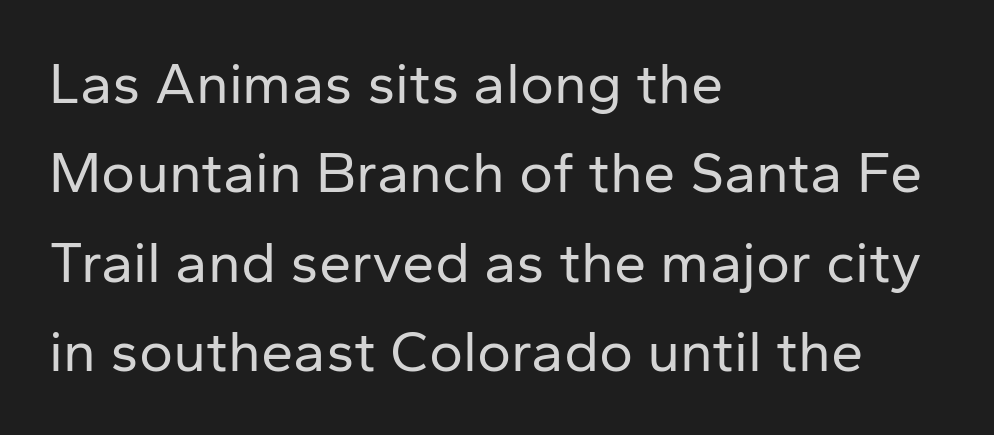
The image shows 58 px regular-weight sans-serif type, upright; set left-aligned, normal line spacing (1.54x), normal letter spacing, not underlined; low stroke contrast and a medium x-height.
